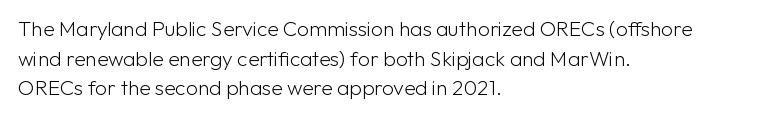
Q: Is the text bold? A: No.
Q: Is the text italic (slanted)? A: No, it is upright.
Q: Is the text underlined? A: No.
Q: How is the paragraph aligned? A: Left-aligned.
Q: Is the spacing between letters normal or unusually wide? A: Normal.
Q: Is the spacing between lines tight, normal or loose? A: Normal.
